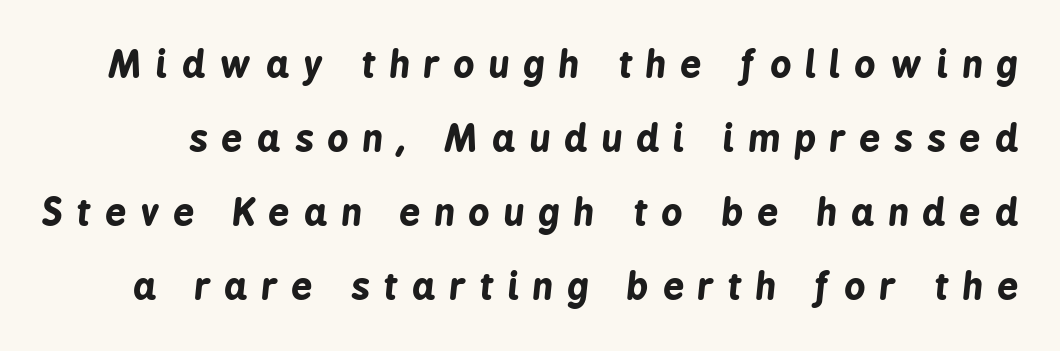
Every letter is thick-stroked: bold, no question. The type is letterspaced generously, with wide tracking. The passage shown is typed in a proportional face where columns would drift. A typesetter would call this leading open, well beyond the default. Nobody drew a line under any word here. The text carries the slant typical of an italic or oblique font.
